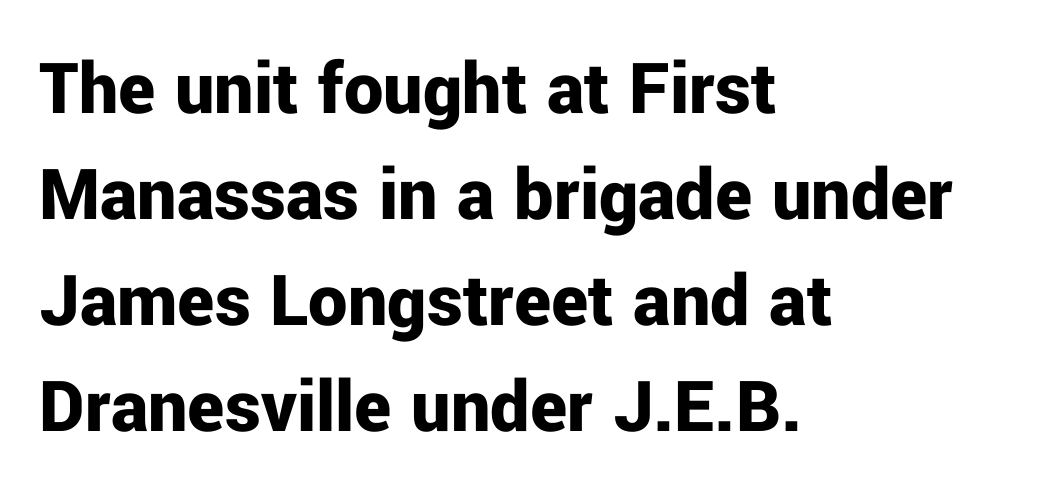
Q: Is the text bold? A: Yes.
Q: Is the text italic (slanted)? A: No, it is upright.
Q: Is the typeface a serif or a sans-serif typeface? A: Sans-serif.
Q: Is the text underlined? A: No.
Q: How is the paragraph aligned? A: Left-aligned.
Q: Is the spacing between letters normal or unusually wide? A: Normal.
Q: Is the spacing between lines tight, normal or loose? A: Normal.
Q: Width (condensed, normal, or wide)? A: Normal.
Q: Stroke contrast? A: Low.
Q: x-height? A: Medium.
Q: Monospaced? A: No.
